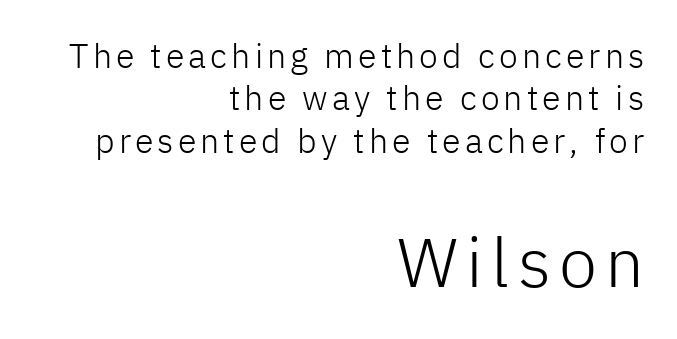
The designer left line spacing at the default. The rendering anchors every line to the right-hand side. Every character sits straight up, as roman type does. Block two is the big one; block one sits smaller above it. Each letter keeps its own natural width here, so spacing adapts to shape.
